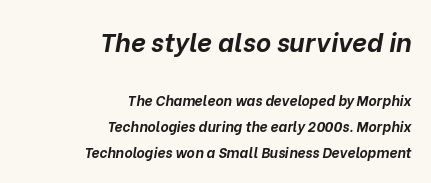
Q: Is the text bold? A: Yes.
Q: Is the text italic (slanted)? A: Yes, it leans right by about 10 degrees.
Q: Is the text underlined? A: No.
Q: How is the paragraph aligned? A: Right-aligned.
Q: Is the spacing between letters normal or unusually wide? A: Normal.
Q: Which block of text is set in a larger size, the first (top) or the second (bottom)? A: The first (top) one.
